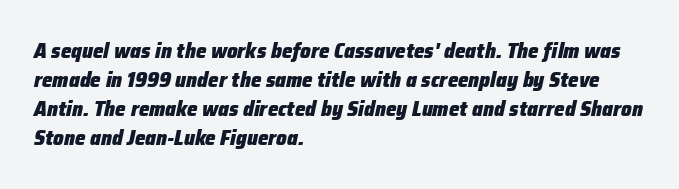
The image shows 21 px bold type, italic (leaning right); set left-aligned, normal line spacing (1.38x), normal letter spacing, not underlined.
